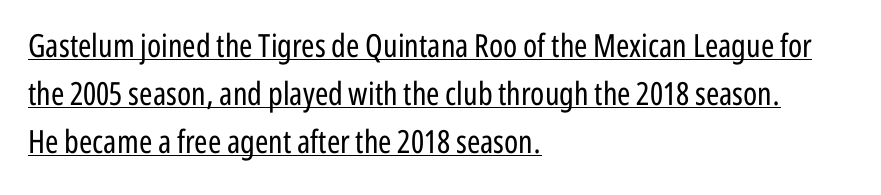
The image shows 32 px regular-weight, condensed sans-serif type, upright; set left-aligned, normal line spacing (1.5x), normal letter spacing, underlined; low stroke contrast and a medium x-height.
